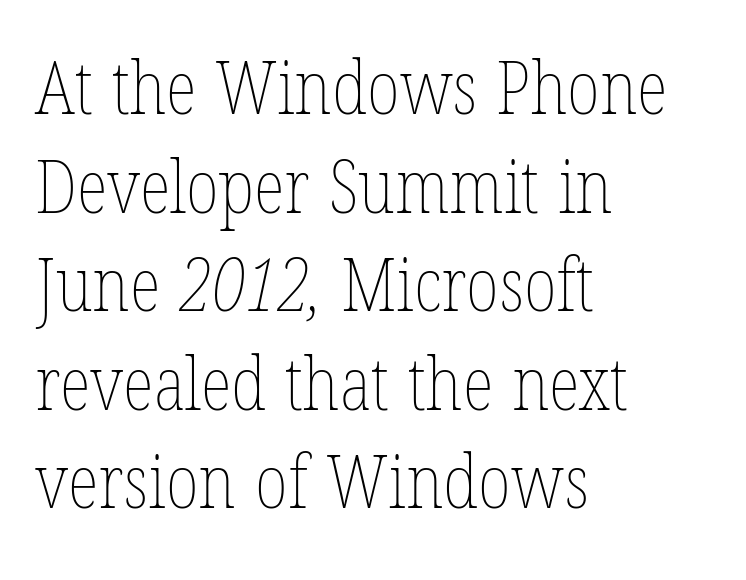
Baseline-to-baseline distance is the conventional proportion of letter height. The face used here is rendered with its standard letterfit. The face used here is proportionally spaced, like ordinary book or web type. The letters look calm and open, with moderate or lighter stems. Bare-footed words on every line.
